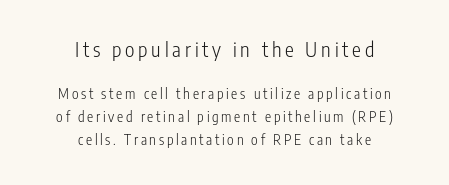
The image shows 20 px text type, upright; set centered, normal line spacing (1.62x), not underlined; the first (top) block is 1.43x larger.
